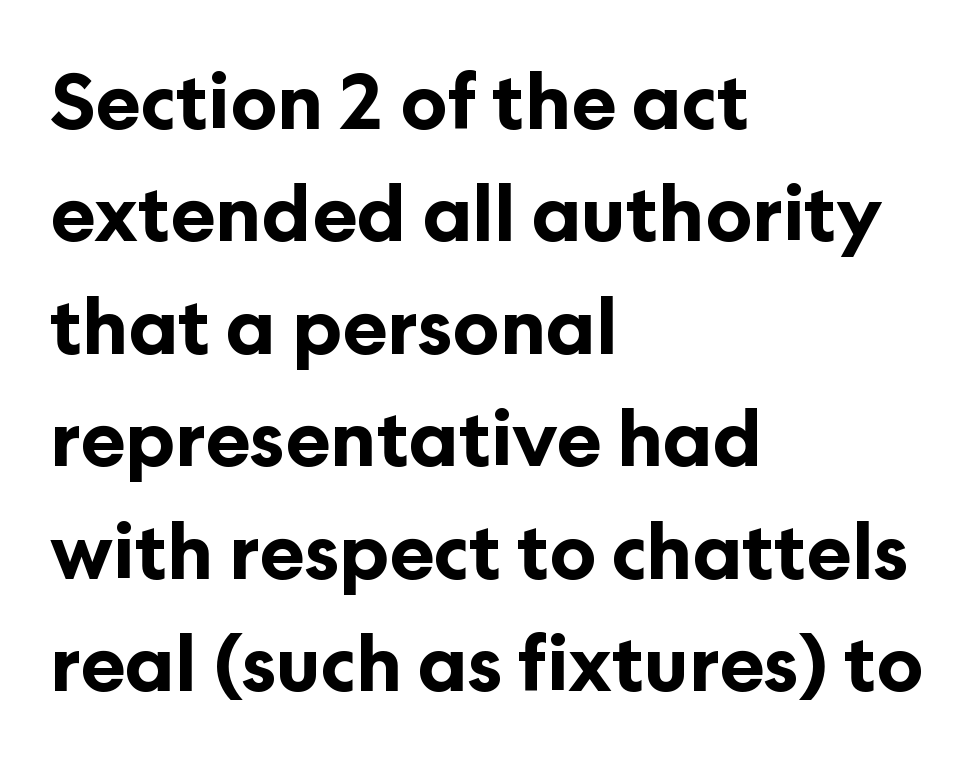
The image shows 76 px bold sans-serif type, upright; set left-aligned, normal line spacing (1.48x), normal letter spacing, not underlined; low stroke contrast and a medium x-height.
